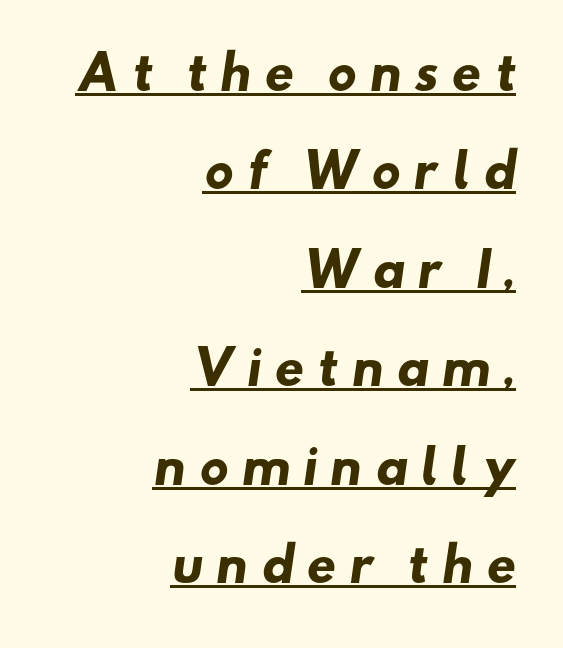
The image shows 46 px heavy, wide sans-serif type; set right-aligned, loose line spacing (2.14x), unusually wide letter spacing (+0.26 em), underlined; low stroke contrast and a small x-height.
